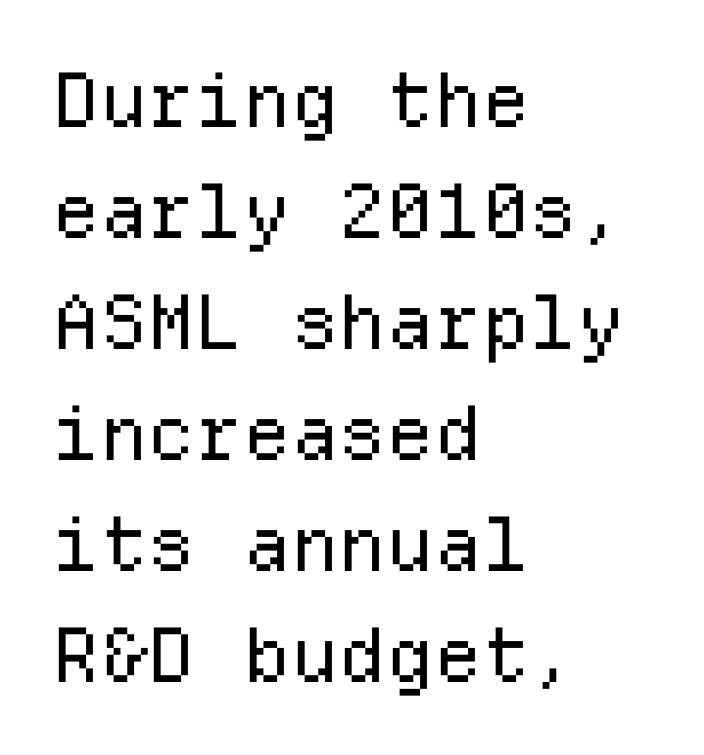
Q: Is the text bold? A: No.
Q: Is the text italic (slanted)? A: No, it is upright.
Q: Is the typeface a serif or a sans-serif typeface? A: Sans-serif.
Q: Is the text underlined? A: No.
Q: How is the paragraph aligned? A: Left-aligned.
Q: Is the spacing between letters normal or unusually wide? A: Normal.
Q: Is the spacing between lines tight, normal or loose? A: Normal.
Q: Width (condensed, normal, or wide)? A: Normal.
Q: Stroke contrast? A: Low.
Q: x-height? A: Medium.
Q: Monospaced? A: Yes.
